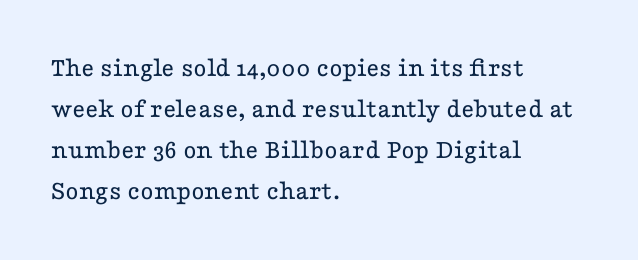
The image shows 28 px regular-weight, wide serif type, upright; set left-aligned, normal line spacing (1.47x), normal letter spacing, not underlined; low stroke contrast and a medium x-height.
